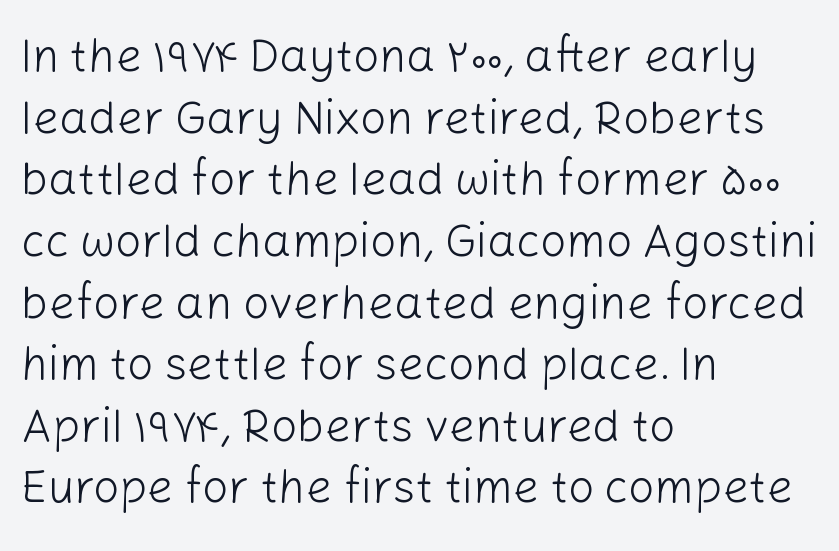
The image shows 46 px light sans-serif type, upright; set left-aligned, normal line spacing (1.34x), normal letter spacing, not underlined; low stroke contrast and a medium x-height.
